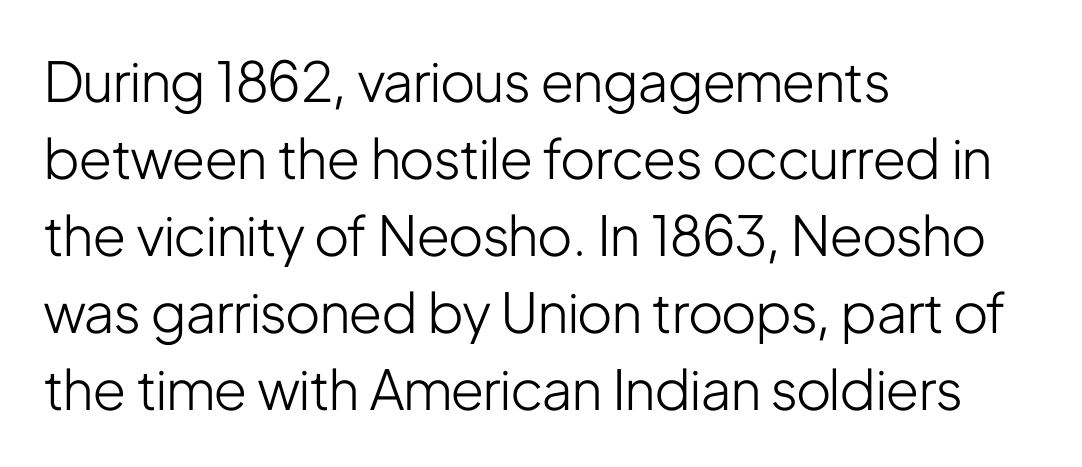
The image shows 55 px light, condensed sans-serif type, upright; set left-aligned, normal line spacing (1.4x), normal letter spacing, not underlined; low stroke contrast and a medium x-height.
